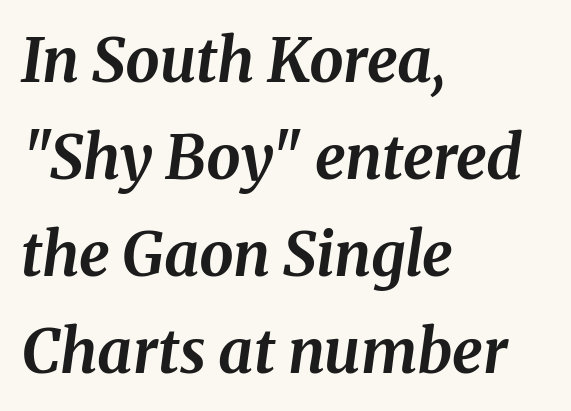
The letters are bold, with thick, heavy strokes. The gap between lines stays unmarked. Standard letterfit; no display-style spreading of the glyphs. Summary of vertical rhythm: regular, with standard interline spacing.
